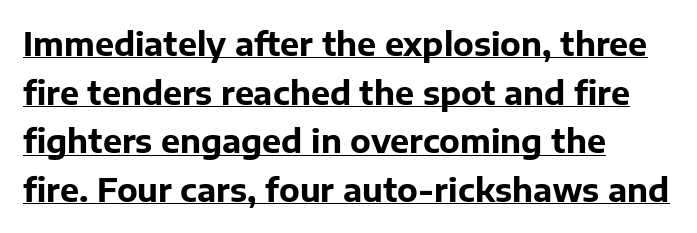
Italic? Not at all — the glyphs are vertical. Nope, no serifs anywhere on these letters. This sample uses plain, unmodified letter spacing. The sample's only ornament is a line tracing under the words. Note the varied advance widths — an 'i' is clearly narrower than an 'm'. How heavy is the stroke? Heavy — this is a bold.
